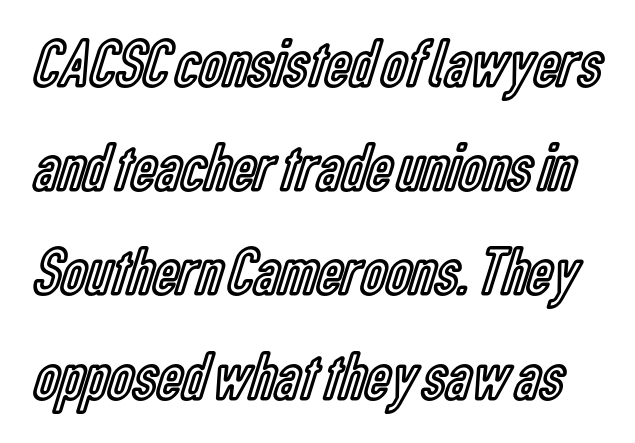
There is no visible air inserted between adjacent glyphs. This sample has the flowing, uneven cadence of proportional lettering. The rendering uses a moderate line-height, typical for paragraphs. The glyphs are unaccompanied by any horizontal stroke below them.
